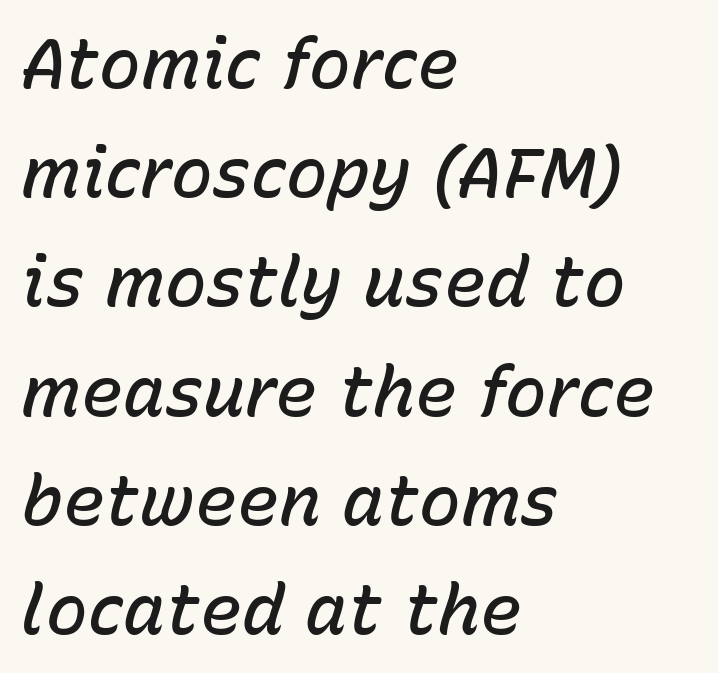
The image shows 70 px semibold type, italic (leaning right); set left-aligned, normal line spacing (1.56x), normal letter spacing, not underlined; low stroke contrast and a medium x-height.
